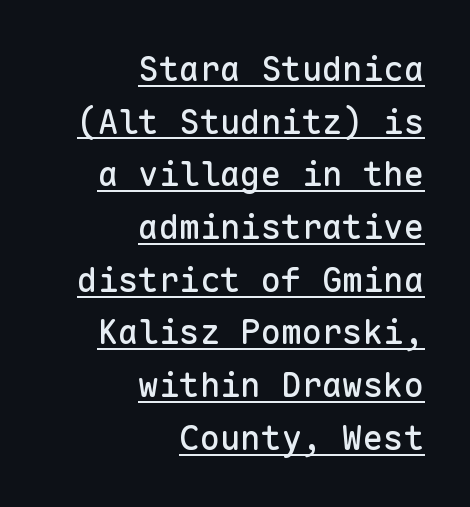
The image shows 34 px sans-serif type, upright, monospaced; set right-aligned, normal line spacing (1.55x), normal letter spacing, underlined; low stroke contrast and a medium x-height.
